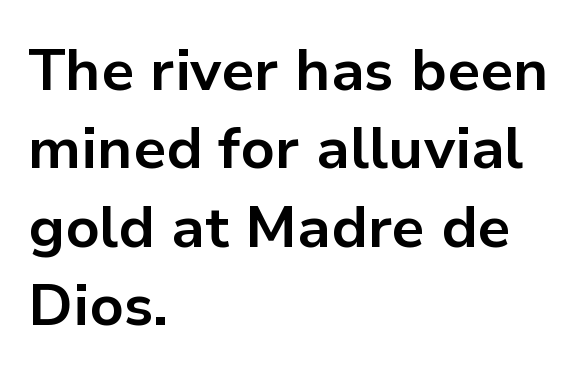
Q: Is the text bold? A: Yes.
Q: Is the text italic (slanted)? A: No, it is upright.
Q: Is the typeface a serif or a sans-serif typeface? A: Sans-serif.
Q: Is the text underlined? A: No.
Q: How is the paragraph aligned? A: Left-aligned.
Q: Is the spacing between letters normal or unusually wide? A: Normal.
Q: Is the spacing between lines tight, normal or loose? A: Normal.
Q: Width (condensed, normal, or wide)? A: Normal.
Q: Stroke contrast? A: Low.
Q: x-height? A: Medium.
Q: Monospaced? A: No.
